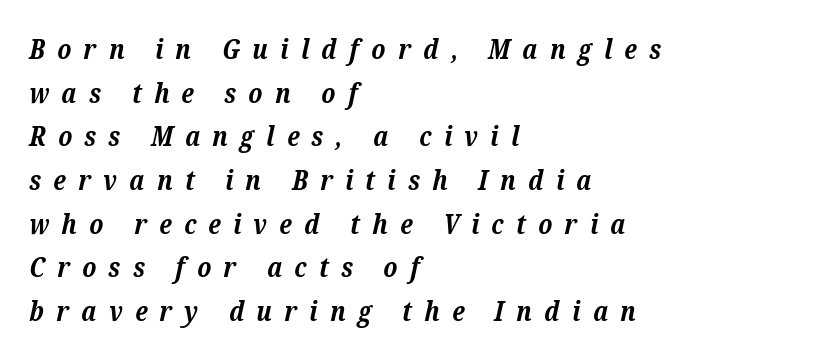
The paragraph has a hard left edge and a soft right edge. Serifs: yes, visible at the terminals of the letterforms. Words float on clear page, feet unadorned. Regular leading. Each word looks stretched out because of the extra space between its letters.
